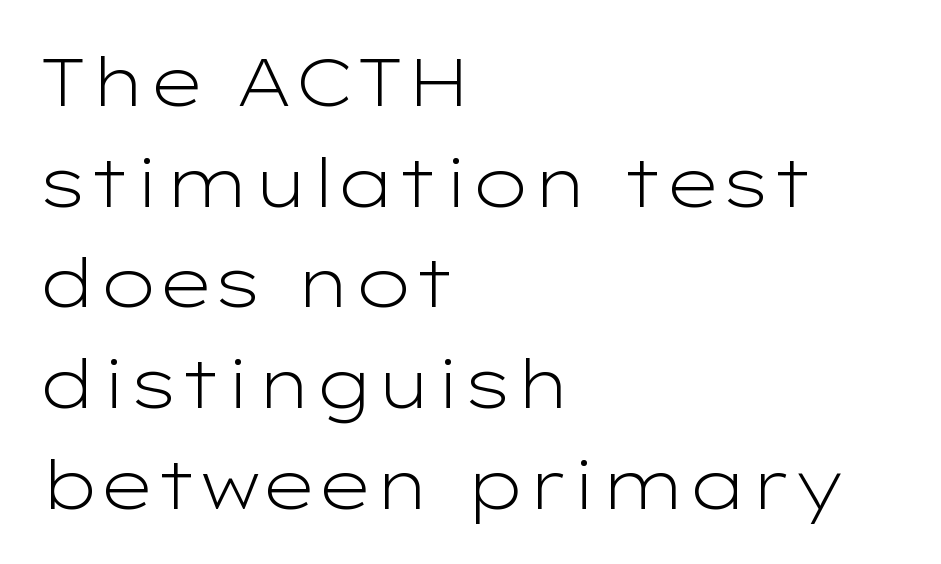
Q: Is the text bold? A: No.
Q: Is the text italic (slanted)? A: No, it is upright.
Q: Is the typeface a serif or a sans-serif typeface? A: Sans-serif.
Q: Is the text underlined? A: No.
Q: How is the paragraph aligned? A: Left-aligned.
Q: Is the spacing between letters normal or unusually wide? A: Normal.
Q: Is the spacing between lines tight, normal or loose? A: Normal.
Q: Width (condensed, normal, or wide)? A: Wide.
Q: Stroke contrast? A: Low.
Q: x-height? A: Medium.
Q: Monospaced? A: No.
